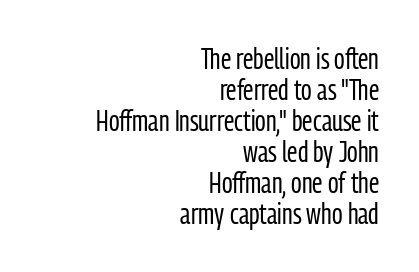
These lines were composed using upright roman letters. Is the block centered? No — it sits flush against the right margin. Proportional: the letters do not fall into vertical columns. If you measured baseline to baseline, you'd find a short distance. Nothing sits at the stroke ends, so this counts as sans-serif. The letters look calm and open, with moderate or lighter stems.
